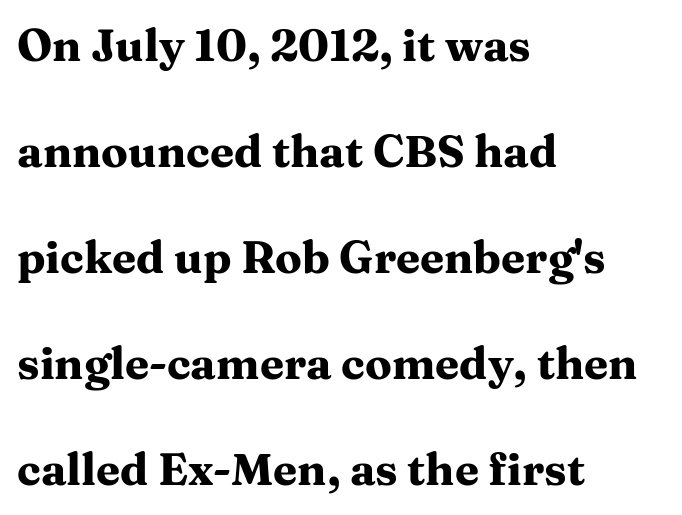
Q: Is the text bold? A: Yes.
Q: Is the text italic (slanted)? A: No, it is upright.
Q: Is the typeface a serif or a sans-serif typeface? A: Serif.
Q: Is the text underlined? A: No.
Q: How is the paragraph aligned? A: Left-aligned.
Q: Is the spacing between letters normal or unusually wide? A: Normal.
Q: Is the spacing between lines tight, normal or loose? A: Loose.
Q: Width (condensed, normal, or wide)? A: Wide.
Q: Stroke contrast? A: Medium.
Q: x-height? A: Medium.
Q: Monospaced? A: No.
